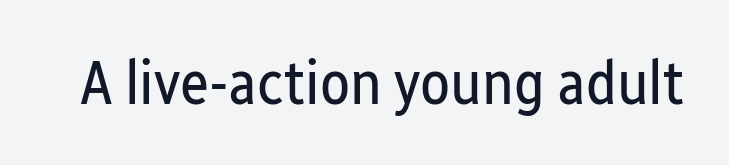
Are there feet on the stems? There aren't — it's a sans. The area under the type is left untouched. The specimen reads as upright at a glance. The letters advance in unequal steps, a hallmark of proportional type.
